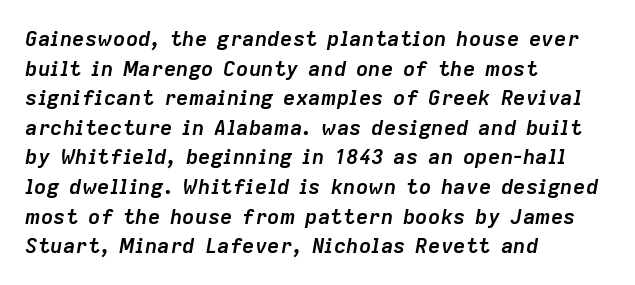
The image shows 21 px bold type, italic (leaning right); set left-aligned, normal line spacing (1.41x), normal letter spacing, not underlined.
